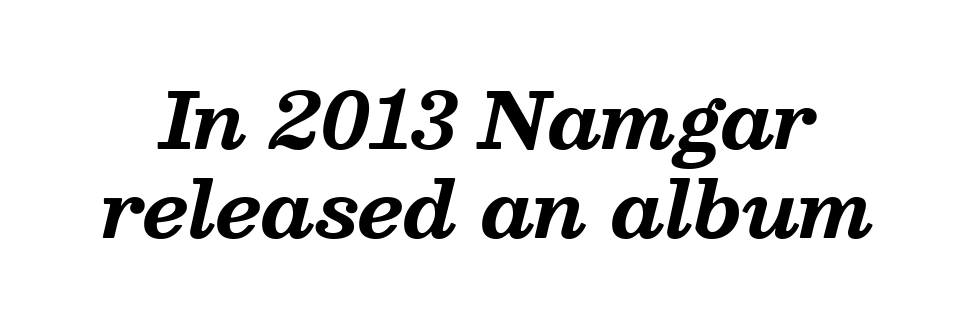
Q: Is the text bold? A: Yes.
Q: Is the text italic (slanted)? A: Yes, it leans right by about 13 degrees.
Q: Is the typeface a serif or a sans-serif typeface? A: Serif.
Q: Is the text underlined? A: No.
Q: Is the spacing between letters normal or unusually wide? A: Normal.
Q: Width (condensed, normal, or wide)? A: Normal.
Q: Stroke contrast? A: Medium.
Q: x-height? A: Medium.
Q: Monospaced? A: No.
